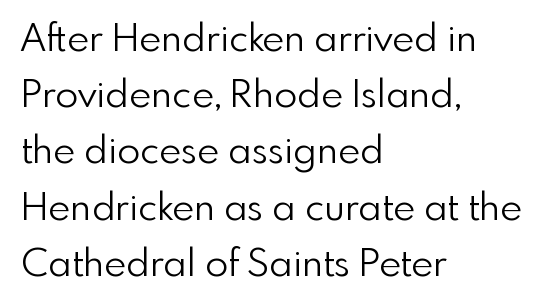
Q: Is the text bold? A: No.
Q: Is the text italic (slanted)? A: No, it is upright.
Q: Is the typeface a serif or a sans-serif typeface? A: Sans-serif.
Q: Is the text underlined? A: No.
Q: How is the paragraph aligned? A: Left-aligned.
Q: Is the spacing between letters normal or unusually wide? A: Normal.
Q: Is the spacing between lines tight, normal or loose? A: Normal.
Q: Width (condensed, normal, or wide)? A: Normal.
Q: Stroke contrast? A: Low.
Q: x-height? A: Small.
Q: Monospaced? A: No.
